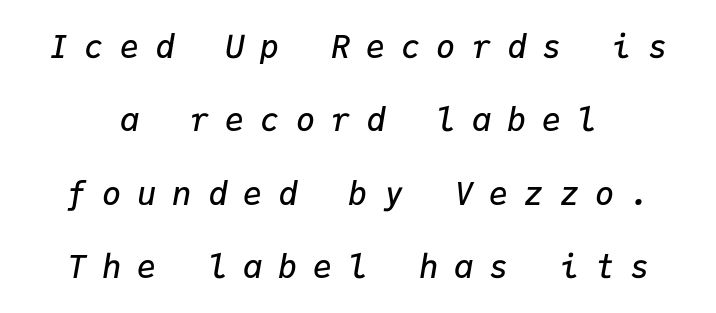
Q: Is the text bold? A: Semi-bold.
Q: Is the text italic (slanted)? A: Yes, it leans right by about 9 degrees.
Q: Is the text underlined? A: No.
Q: Is the spacing between letters normal or unusually wide? A: Unusually wide.
Q: Is the spacing between lines tight, normal or loose? A: Loose.
Q: Width (condensed, normal, or wide)? A: Normal.
Q: Stroke contrast? A: Low.
Q: x-height? A: Medium.
Q: Monospaced? A: Yes.
